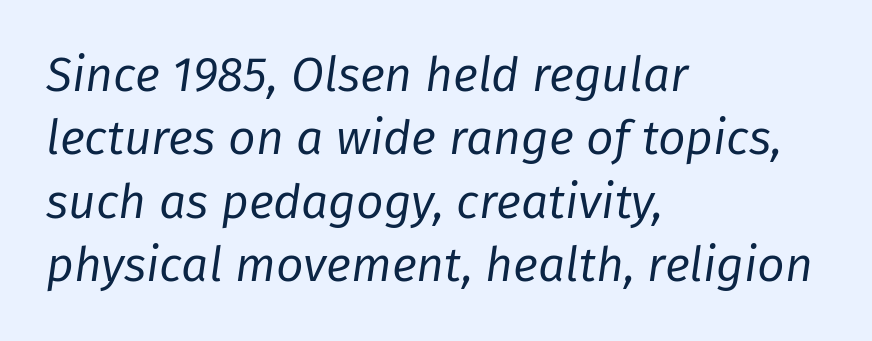
Nobody touched the tracking dial on this one. A typesetter would mark this as italic. Stems here are at most as thick as an everyday book face. If you measured baseline to baseline, you'd find a middling distance. Alignment: flush left. Varying glyph widths throughout — classic text-font behaviour.
